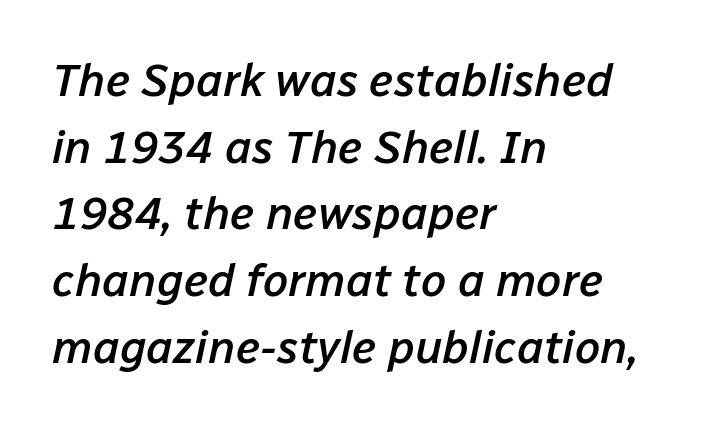
The image shows 46 px semibold type, italic (leaning right); set left-aligned, normal line spacing (1.45x), normal letter spacing, not underlined; low stroke contrast and a medium x-height.
